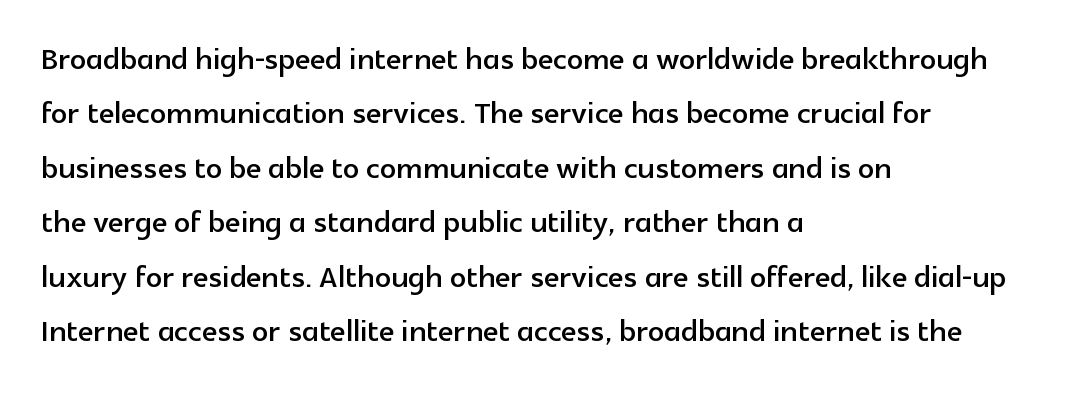
The image shows 40 px sans-serif type, upright; set left-aligned, normal line spacing (1.36x), normal letter spacing, not underlined; a medium x-height.
